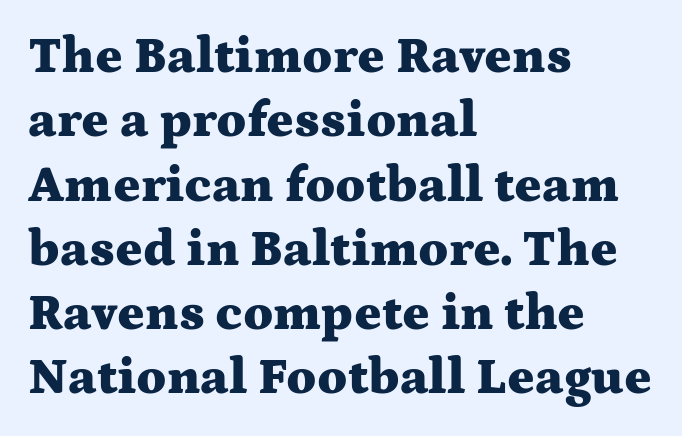
Summary of weight: heavy, a full bold. Horizontal bands of white between lines are of average thickness. The face used here is proportionally spaced, like ordinary book or web type. I'd call this a serif setting — the letters wear small feet.
